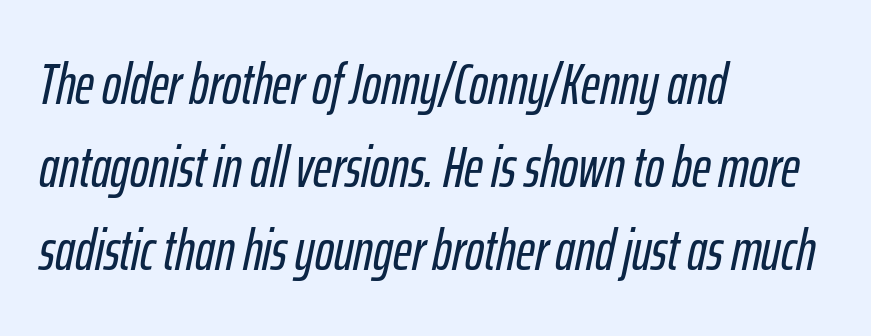
The image shows 57 px condensed type, italic (leaning right); set left-aligned, normal line spacing (1.46x), normal letter spacing, not underlined; low stroke contrast and a medium x-height.
